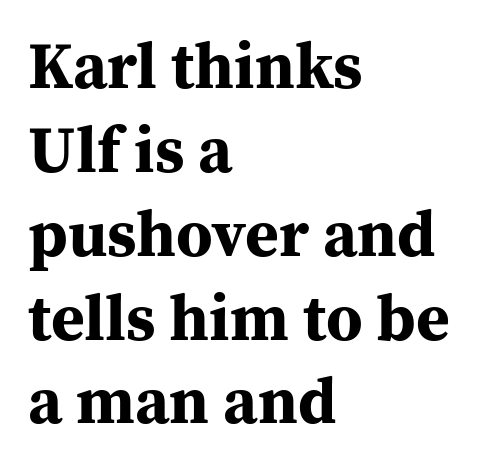
The rendering uses a moderate line-height, typical for paragraphs. The letters sit at their default tracking, neither squeezed nor spread. A serif font was chosen for this passage. Only glyphs here, with clear space below each row. These words are printed bold, with thick strokes throughout. This sample has the flowing, uneven cadence of proportional lettering.
